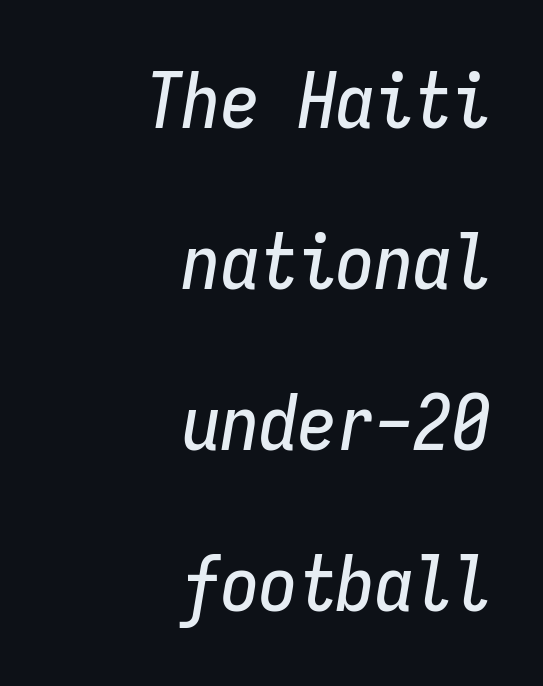
The image shows 77 px condensed type, italic (leaning right), monospaced; set right-aligned, loose line spacing (2.09x), normal letter spacing, not underlined; low stroke contrast and a medium x-height.
